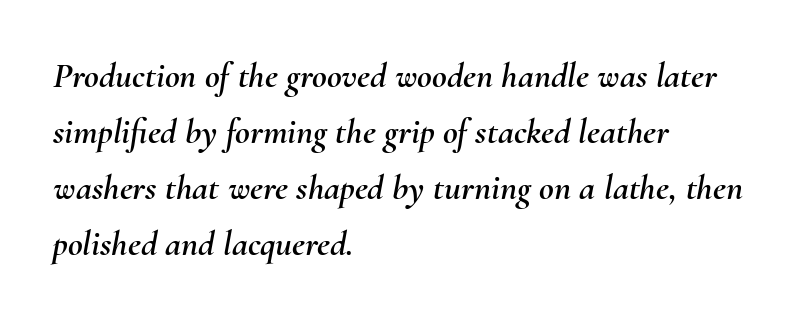
The rows are spaced the way most documents space them. The font's italic variant was chosen for this text. Each letter keeps its own natural width here, so spacing adapts to shape. Underline: absent.
